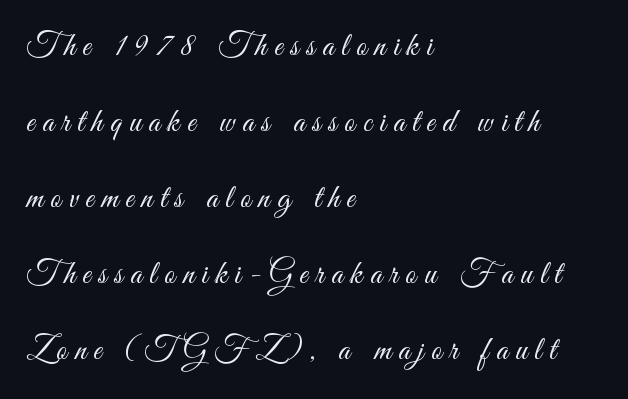
The image shows 33 px light, condensed sans-serif type; set left-aligned, loose line spacing (2.3x), unusually wide letter spacing (+0.23 em), not underlined; medium stroke contrast and a small x-height.
